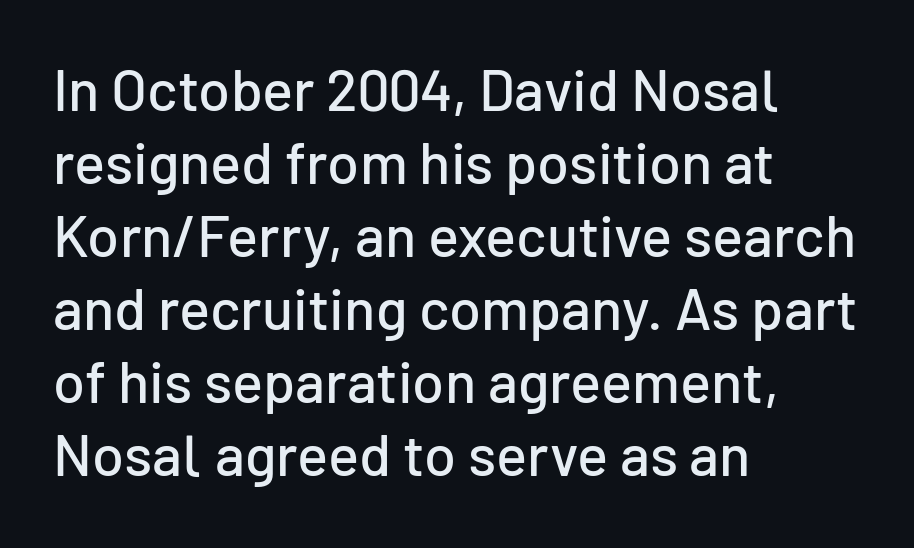
The image shows 58 px sans-serif type, upright; set left-aligned, normal line spacing (1.26x), normal letter spacing, not underlined; low stroke contrast and a medium x-height.
